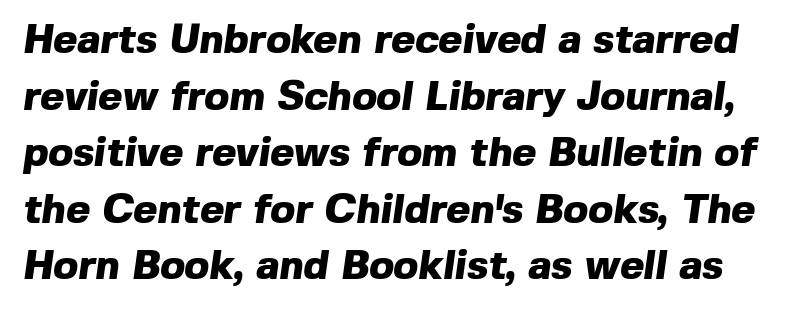
{"serif": "no", "bold": "yes", "weight": "heavy", "width": "normal", "x_height": "medium", "monospaced": "no", "underline": "no", "line_spacing": "normal", "line_spacing_ratio": 1.38, "letter_spacing": "normal", "letter_spacing_em": 0.0, "glyph_px": 41}
